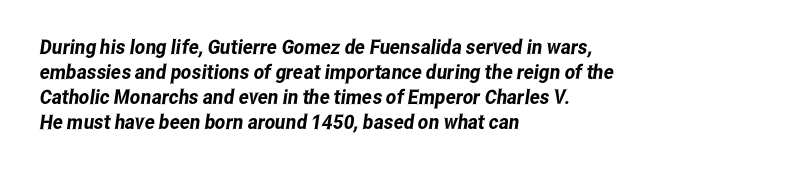
Q: Is the text underlined? A: No.
Q: How is the paragraph aligned? A: Left-aligned.
Q: Is the spacing between letters normal or unusually wide? A: Normal.
Q: Is the spacing between lines tight, normal or loose? A: Normal.
